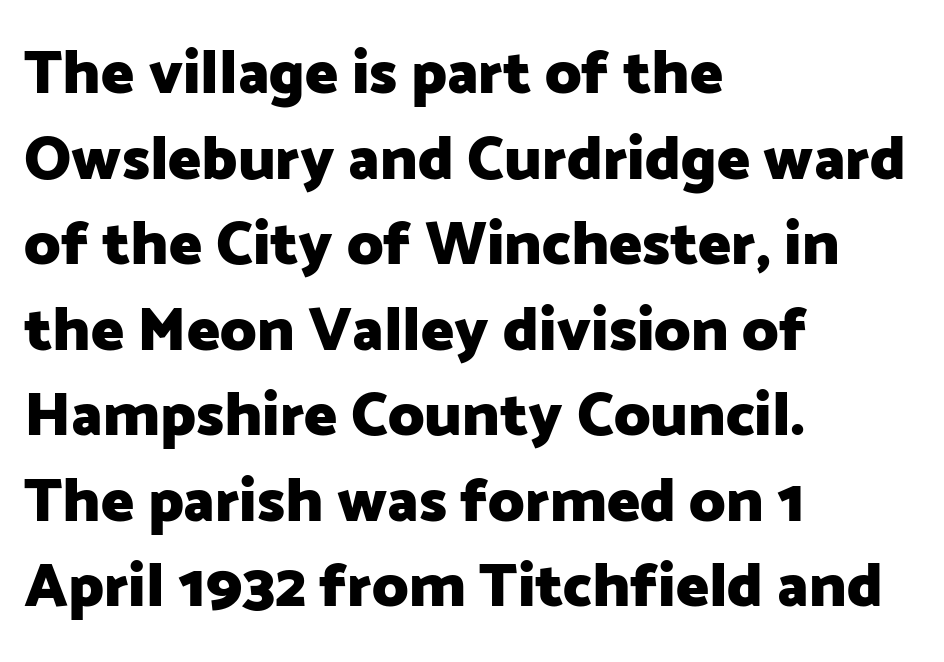
The image shows 62 px heavy sans-serif type, upright; set left-aligned, normal line spacing (1.38x), normal letter spacing, not underlined; low stroke contrast and a medium x-height.
